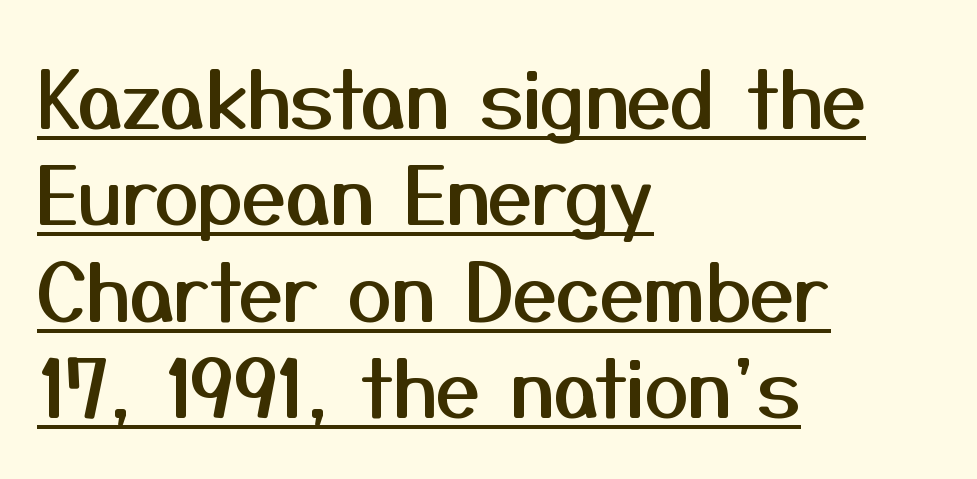
The image shows 79 px sans-serif type, upright; set left-aligned, line spacing 1.22x, normal letter spacing, underlined; medium stroke contrast and a medium x-height.
